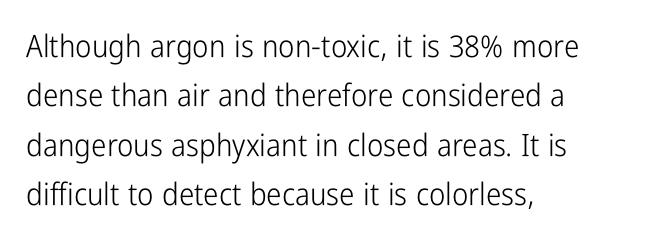
The image shows 31 px light, condensed sans-serif type, upright; set left-aligned, normal line spacing (1.59x), normal letter spacing, not underlined; low stroke contrast and a medium x-height.
